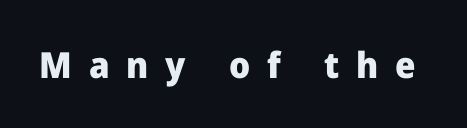
{"serif": "no", "italic": "no", "bold": "yes", "weight": "heavy", "width": "normal", "stroke_contrast": "low", "x_height": "medium", "monospaced": "no", "underline": "no", "letter_spacing": "wide", "letter_spacing_em": 0.47, "glyph_px": 36}
